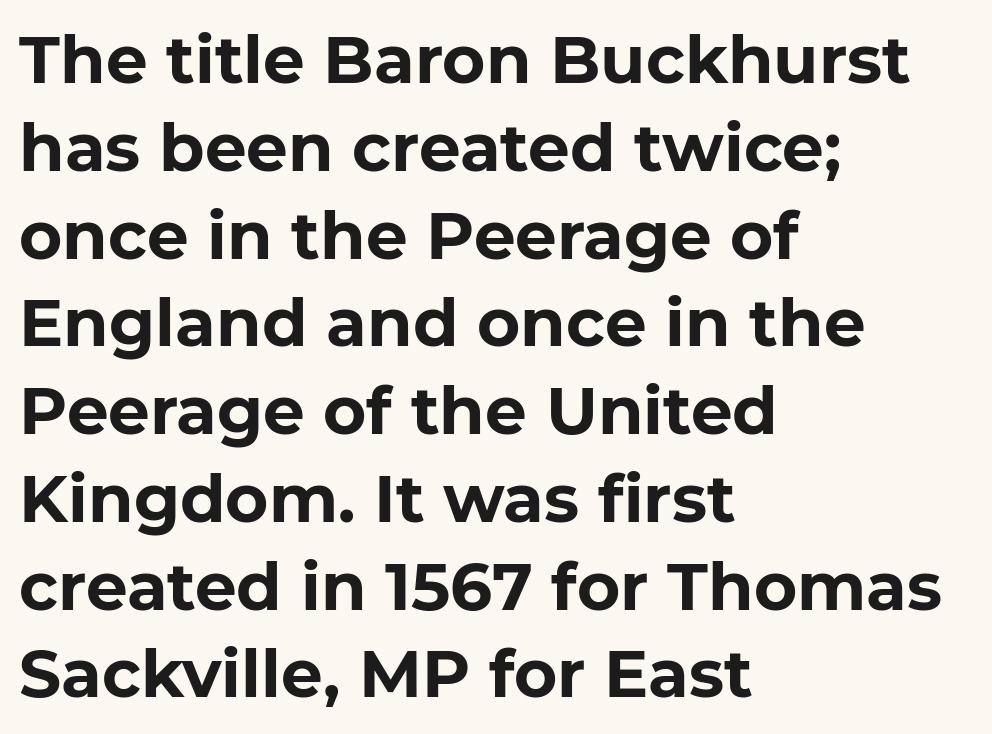
Q: Is the text bold? A: Yes.
Q: Is the text italic (slanted)? A: No, it is upright.
Q: Is the typeface a serif or a sans-serif typeface? A: Sans-serif.
Q: Is the text underlined? A: No.
Q: How is the paragraph aligned? A: Left-aligned.
Q: Is the spacing between letters normal or unusually wide? A: Normal.
Q: Is the spacing between lines tight, normal or loose? A: Normal.
Q: Width (condensed, normal, or wide)? A: Normal.
Q: Stroke contrast? A: Low.
Q: x-height? A: Medium.
Q: Monospaced? A: No.
